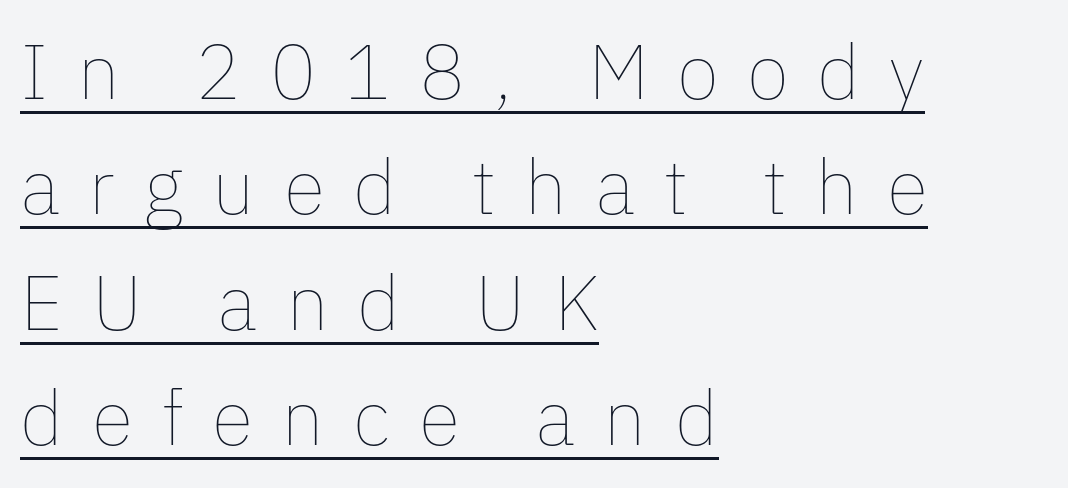
{"italic": "no", "bold": "no", "weight": "thin", "width": "normal", "stroke_contrast": "low", "x_height": "medium", "monospaced": "no", "underline": "yes", "align": "left", "line_spacing": "normal", "line_spacing_ratio": 1.5, "letter_spacing": "wide", "letter_spacing_em": 0.37, "glyph_px": 77}
